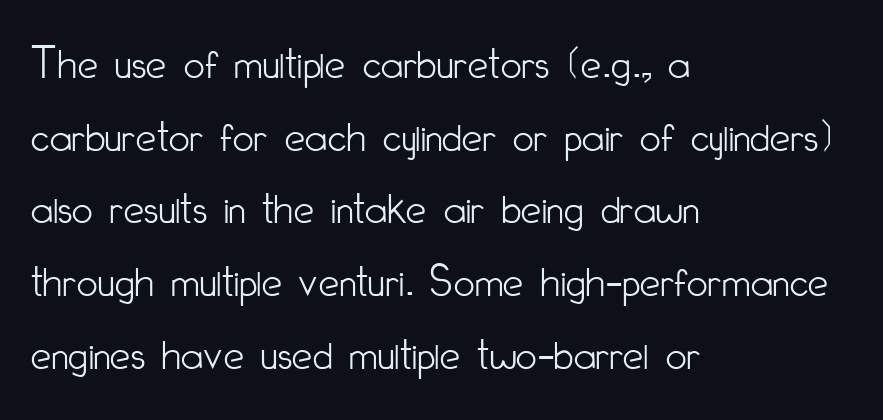
{"serif": "no", "italic": "no", "bold": "no", "weight": "light", "width": "condensed", "stroke_contrast": "low", "x_height": "small", "monospaced": "no", "underline": "no", "align": "left", "line_spacing": "normal", "line_spacing_ratio": 1.58, "letter_spacing": "normal", "letter_spacing_em": 0.0, "glyph_px": 46}
